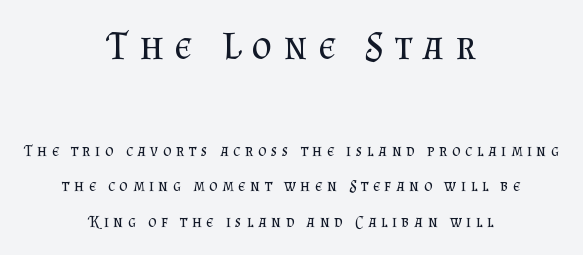
The type sits square on the baseline with zero lean. The cut favours lightness, reaching ordinary text weight at its darkest. You could not count columns in this text — the font is proportionally spaced. The passage shown is not underscored anywhere. What's the leading like? Stretched, with rows far apart. Which of the two is more prominent by size? The first, at the top.
